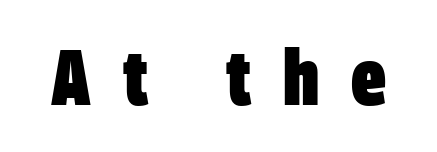
Honestly, the letter spacing is so wide it's the main thing you notice. Typographic density is high because the face is bold. These lines are rendered in a variable-pitch font. Look at the bottom of the vertical strokes: they stop flat, with no serifs.
